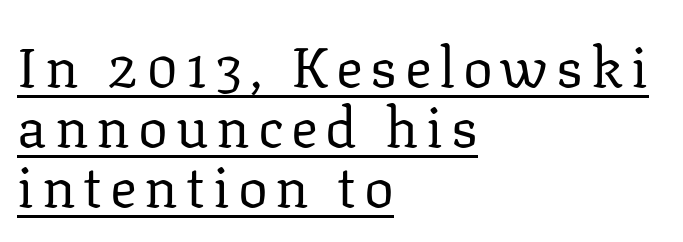
Is this a heavy cut? Hardly; it is regular or lighter. Each letter keeps its own natural width here, so spacing adapts to shape. The font family rendered here belongs to the serif group. Style check: upright. A rule runs beneath these lines of type.
